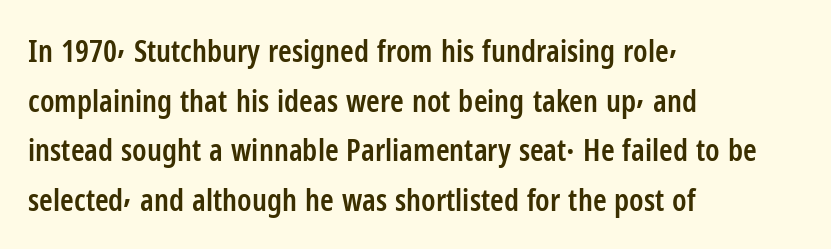
The image shows 31 px semibold, condensed sans-serif type, upright; set left-aligned, normal line spacing (1.6x), normal letter spacing, not underlined; low stroke contrast and a medium x-height.
